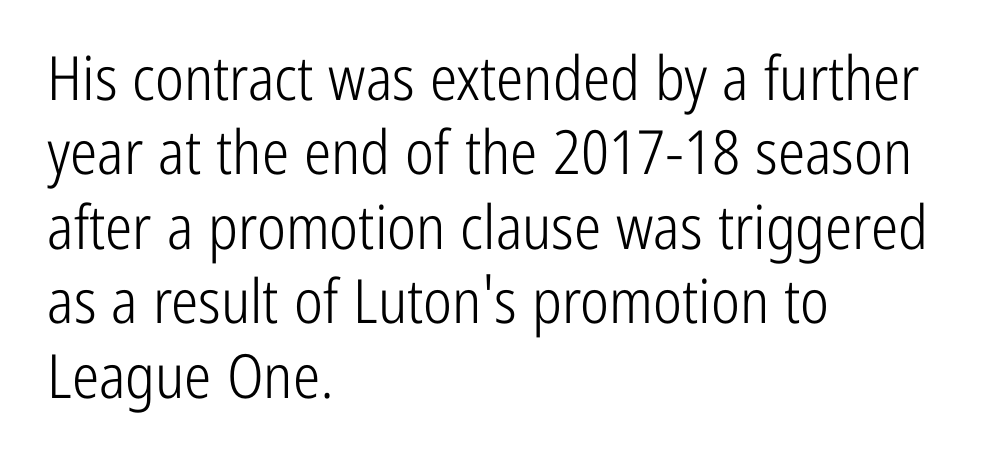
Teacher's note: observe the even left margin — that is flush-left alignment. Each letter's strokes conclude bluntly, with no projecting serifs. Between one letter and the next there's only the usual sliver of space. Do the characters align in a grid? No, the font is proportional. The typesetting does not lean heavy: it is not bold. Unmarked baselines from the first word to the last.
